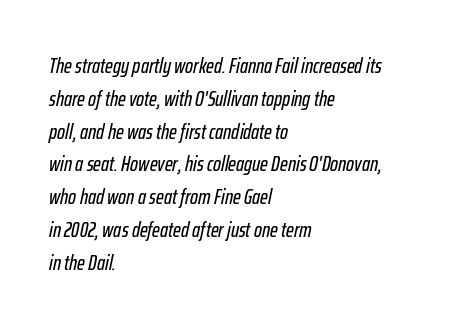
Rendered with sloped, italic letterforms. Observe the ordinary spacing: letters are neighbours, not strangers. A typesetter would call this leading conventional body-copy spacing. The rag falls on the right side of this text block. Bare-footed words on every line.
